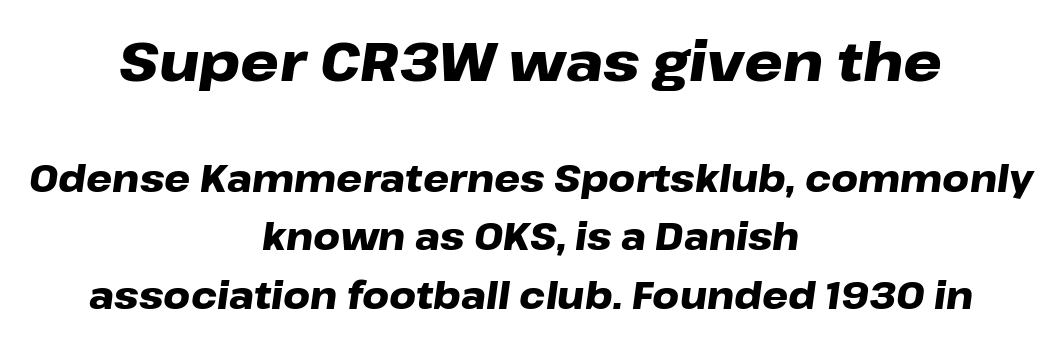
Q: Is the text bold? A: Yes.
Q: Is the text italic (slanted)? A: Yes, it leans right by about 8 degrees.
Q: Is the text underlined? A: No.
Q: How is the paragraph aligned? A: Centered.
Q: Is the spacing between letters normal or unusually wide? A: Normal.
Q: Is the spacing between lines tight, normal or loose? A: Normal.
Q: Which block of text is set in a larger size, the first (top) or the second (bottom)? A: The first (top) one.
Q: Width (condensed, normal, or wide)? A: Wide.
Q: Stroke contrast? A: Low.
Q: x-height? A: Medium.
Q: Monospaced? A: No.
